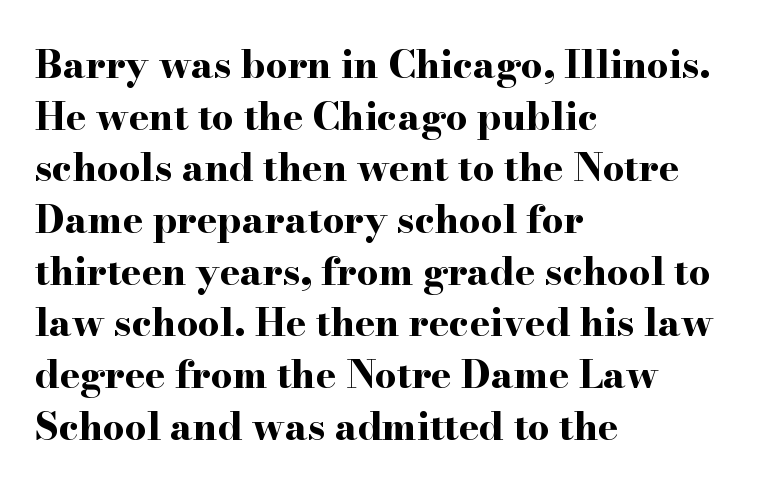
The image shows 38 px bold, wide serif type, upright; set left-aligned, normal line spacing (1.36x), normal letter spacing, not underlined; high stroke contrast and a small x-height.
